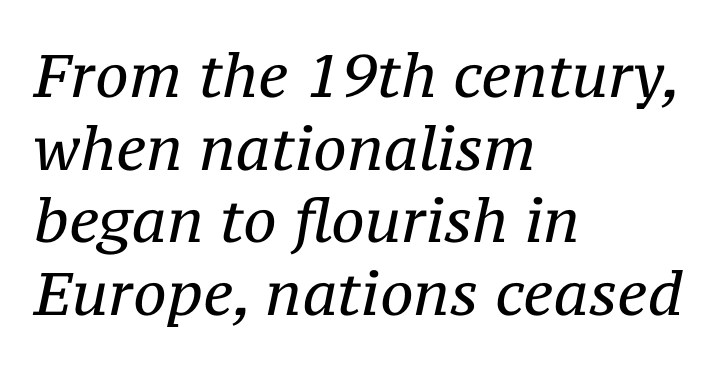
{"serif": "yes", "italic": "yes", "lean": "right", "slant_degrees": 12, "bold": "no", "weight": "regular", "width": "normal", "stroke_contrast": "medium", "x_height": "medium", "monospaced": "no", "underline": "no", "align": "left", "line_spacing_ratio": 1.21, "letter_spacing": "normal", "letter_spacing_em": 0.0, "glyph_px": 60}
